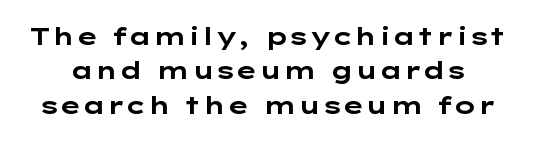
Q: Is the text bold? A: Yes.
Q: Is the text italic (slanted)? A: No, it is upright.
Q: Is the text underlined? A: No.
Q: Is the spacing between letters normal or unusually wide? A: Normal.
Q: Is the spacing between lines tight, normal or loose? A: Normal.
